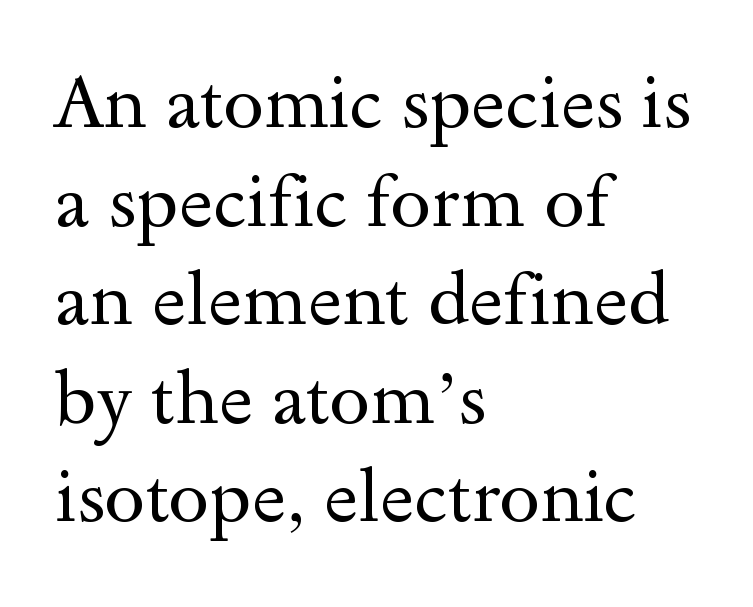
The passage shown is not underscored anywhere. Notice how descenders clear the ascenders below comfortably — that's standard leading. All the whitespace from short lines collects on the right. The letters sit at their default tracking, neither squeezed nor spread. The type sits square on the baseline with zero lean.
